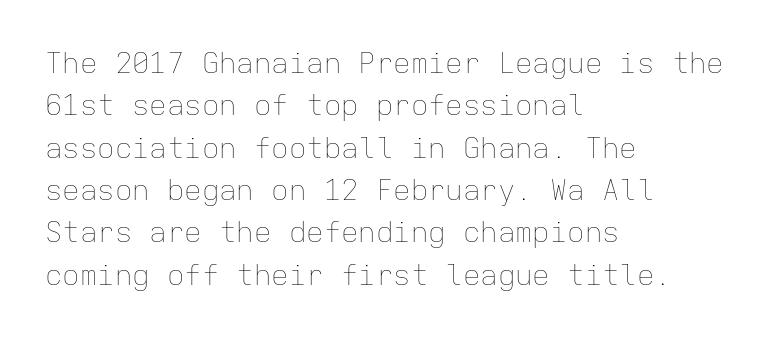
The rendering keeps characters at their native spacing. Notice how the passage keeps a crisp vertical edge on the left only. On a weight scale, this lands at 450 or below. Think of a typewriter: that constant character pitch is what you see here. How would I describe the line gaps? Plain and ordinary. Italic? Not at all — the glyphs are vertical.
